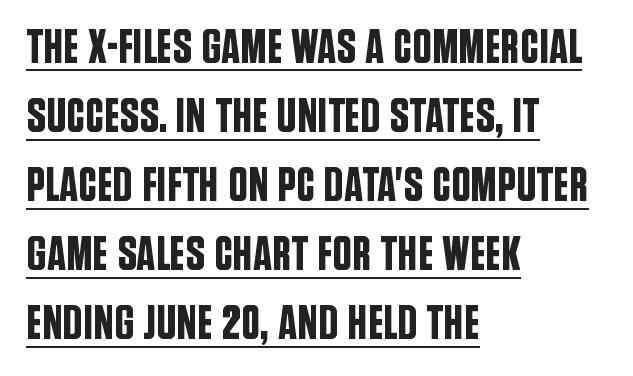
The tracking reads as untouched default to a designer's eye. Serifs: no, the terminals of the letterforms are clean. A typographer would call this underscored text. The lettering holds an erect, upright posture throughout. Compared with a centered layout, this one pins lines to the left instead.
